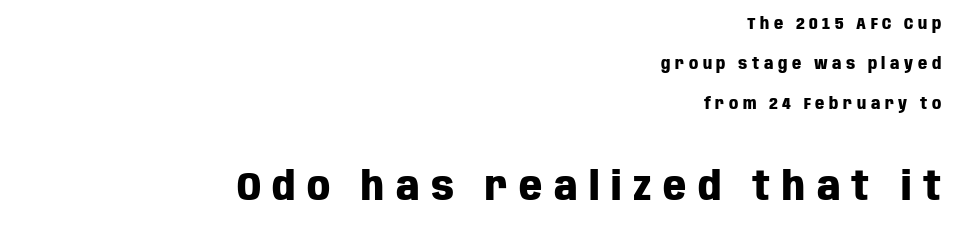
There is plenty of visible air inserted between adjacent glyphs. Serif or sans? Sans — the stroke terminals are bare. You could not count columns in this text — the font is proportionally spaced. Do the letters lean? They stand straight. The leading is generous, giving the passage an open texture. Only glyphs here, with clear space below each row.
